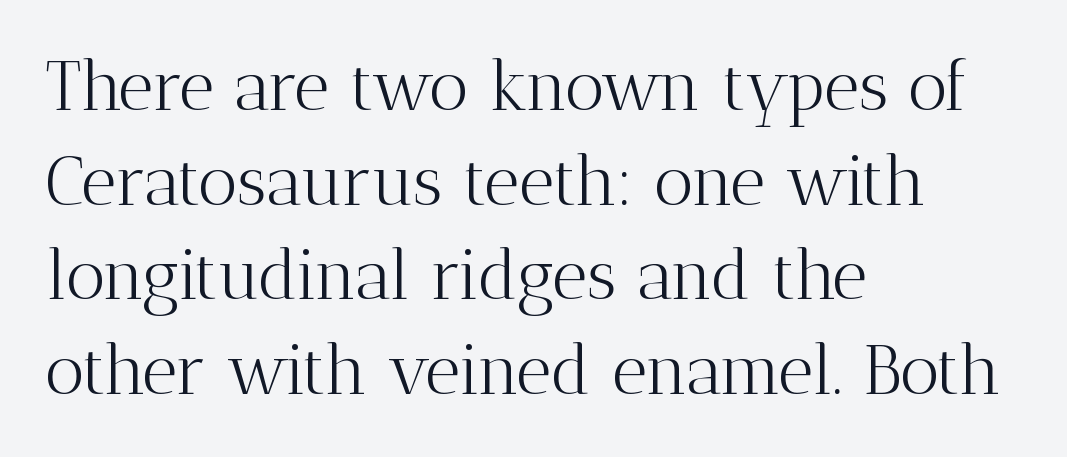
{"serif": "yes", "italic": "no", "bold": "no", "weight": "light", "width": "normal", "stroke_contrast": "medium", "x_height": "medium", "monospaced": "no", "underline": "no", "align": "left", "line_spacing": "normal", "line_spacing_ratio": 1.37, "letter_spacing": "normal", "letter_spacing_em": 0.0, "glyph_px": 69}
